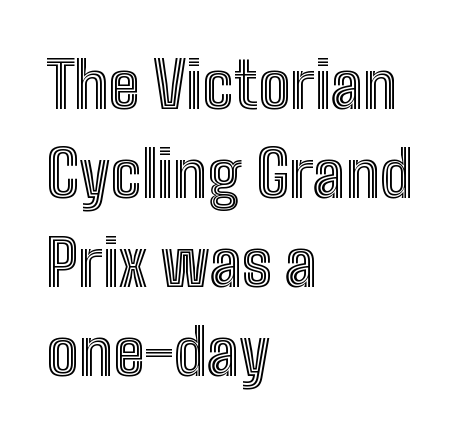
The image shows 64 px condensed type, upright; set left-aligned, normal line spacing (1.39x), normal letter spacing, not underlined; a medium x-height.
